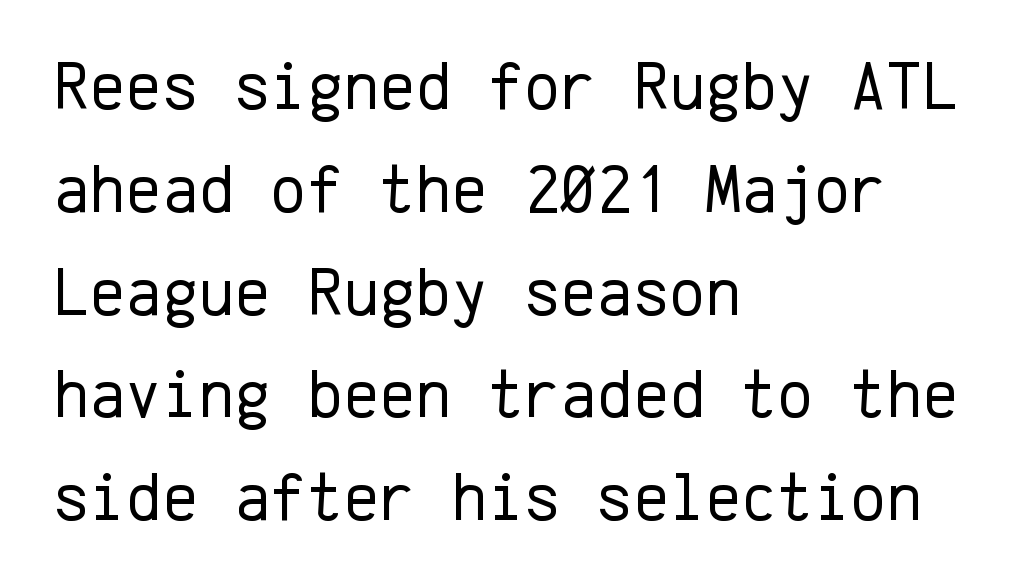
{"serif": "no", "italic": "no", "bold": "no", "weight": "regular", "width": "normal", "stroke_contrast": "low", "x_height": "medium", "monospaced": "yes", "underline": "no", "align": "left", "line_spacing": "normal", "line_spacing_ratio": 1.49, "letter_spacing": "normal", "letter_spacing_em": 0.0, "glyph_px": 69}
